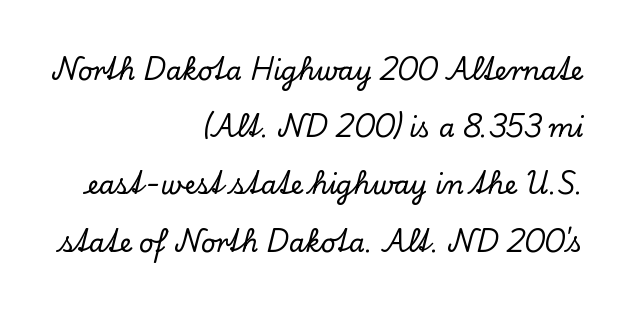
The image shows 26 px text type; set right-aligned, loose line spacing (2.2x), normal letter spacing, not underlined.
